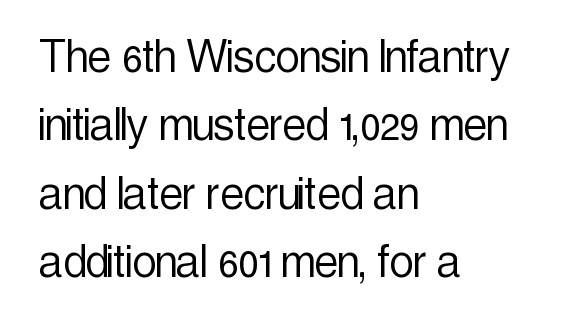
You could call the tracking neutral — neither tight nor loose. The letters stand straight up with perfectly vertical stems. The passage shown is not underscored anywhere. Each letter's strokes conclude bluntly, with no projecting serifs.
